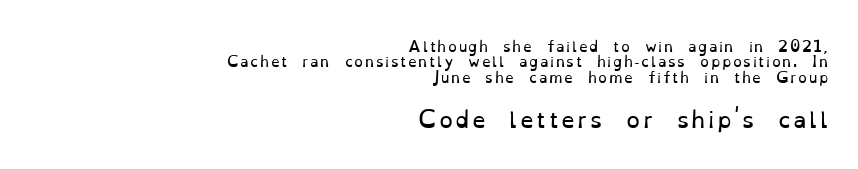
The image shows 22 px text type, upright; set right-aligned, tight line spacing (1.09x), not underlined; the second (bottom) block is 1.57x larger.
